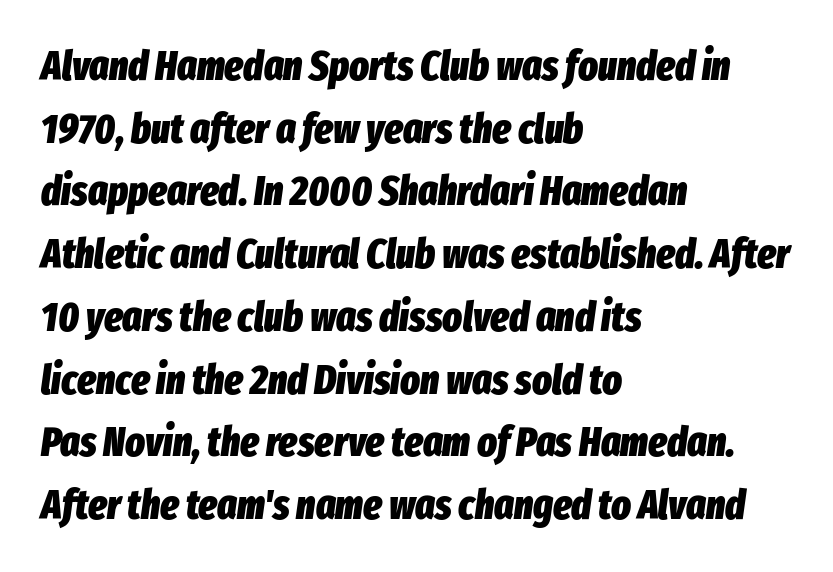
The image shows 41 px heavy, condensed type, italic (leaning right); set left-aligned, normal line spacing (1.53x), normal letter spacing, not underlined; low stroke contrast and a medium x-height.
